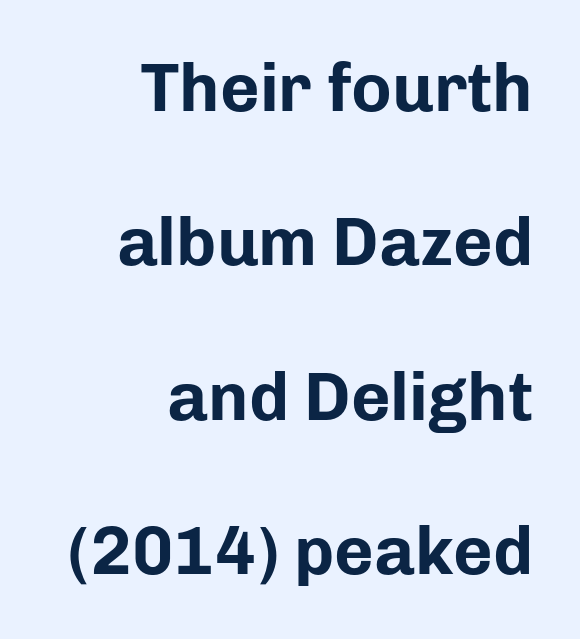
The image shows 68 px bold sans-serif type, upright; set right-aligned, loose line spacing (2.27x), normal letter spacing, not underlined; low stroke contrast and a medium x-height.
